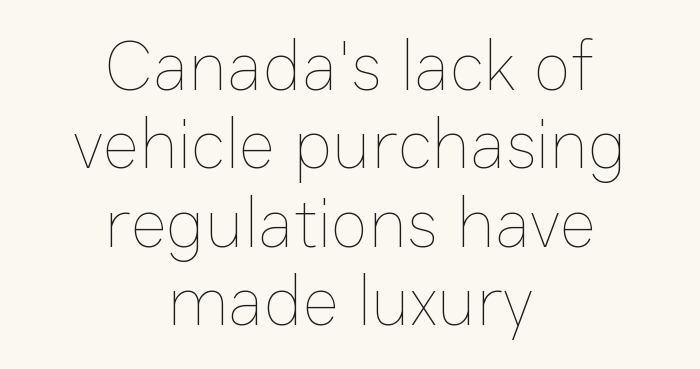
{"italic": "no", "bold": "no", "weight": "thin", "width": "normal", "stroke_contrast": "low", "x_height": "medium", "monospaced": "no", "underline": "no", "align": "center", "line_spacing": "tight", "line_spacing_ratio": 1.12, "letter_spacing": "normal", "letter_spacing_em": 0.0, "glyph_px": 70}
